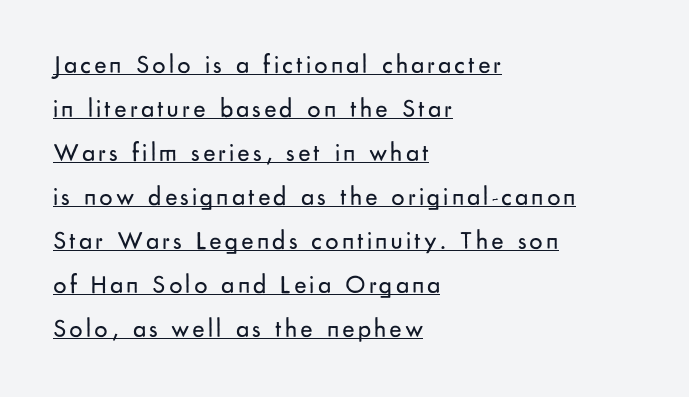
Q: Is the text bold? A: No.
Q: Is the text italic (slanted)? A: No, it is upright.
Q: Is the text underlined? A: Yes.
Q: How is the paragraph aligned? A: Left-aligned.
Q: Is the spacing between lines tight, normal or loose? A: Normal.
